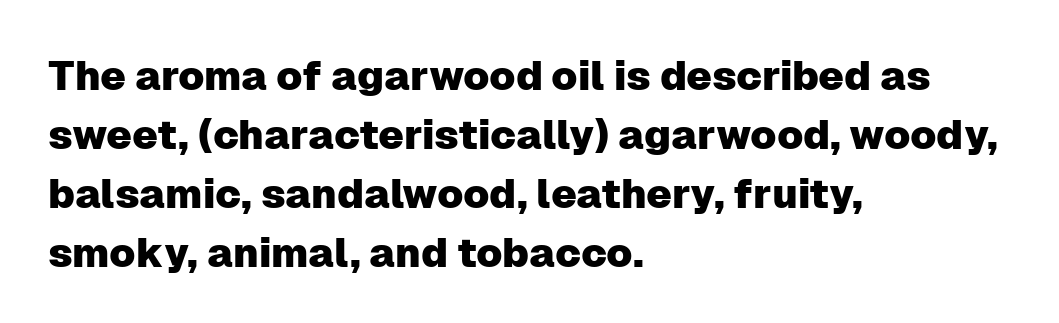
The image shows 41 px sans-serif type, upright; set left-aligned, normal line spacing (1.44x), normal letter spacing, not underlined; low stroke contrast and a medium x-height.
